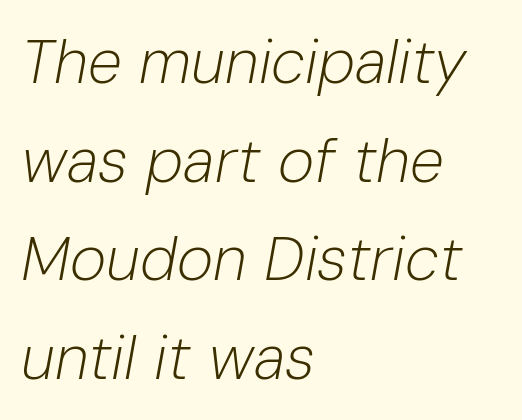
The image shows 62 px light type, italic (leaning right); set left-aligned, normal line spacing (1.59x), normal letter spacing, not underlined; low stroke contrast and a medium x-height.
